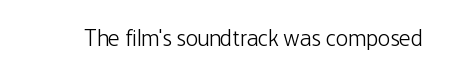
The type is set solid horizontally, with unmodified tracking. Words float on clear page, feet unadorned. A quiet, ordinary-to-light weight characterises the typeface. The type sits square on the baseline with zero lean.
